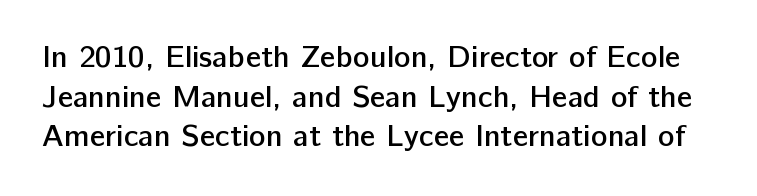
The passage shown stacks its lines at a standard gap. Letterform terminals end flat and unadorned throughout the passage. Think of a printed novel: that variable character pitch is what you see here. This sample uses an upright cut, with every glyph sitting square on the baseline.
